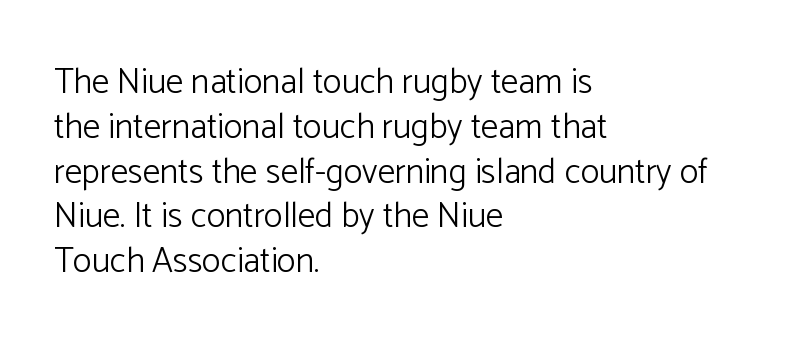
Honestly, there is no underline to notice here at all. This reads as an unemphasized weight, regular at the heaviest. Quick note: not italic, upright. A typesetter would call this proportional, since set widths differ per character.
